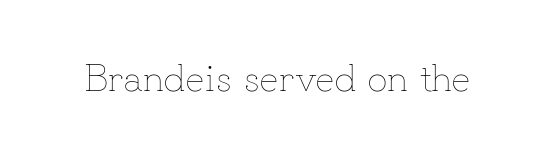
Q: Is the text bold? A: No.
Q: Is the text italic (slanted)? A: No, it is upright.
Q: Is the text underlined? A: No.
Q: Is the spacing between letters normal or unusually wide? A: Normal.
Q: Width (condensed, normal, or wide)? A: Normal.
Q: Stroke contrast? A: Low.
Q: x-height? A: Small.
Q: Monospaced? A: No.
